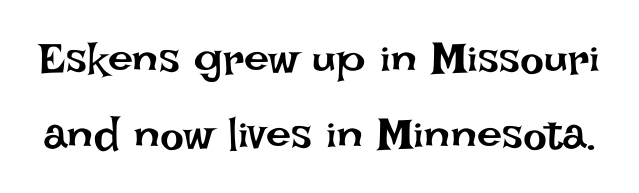
The image shows 45 px regular-weight type, upright; set normal line spacing (1.7x), normal letter spacing, not underlined; low stroke contrast and a large x-height.
